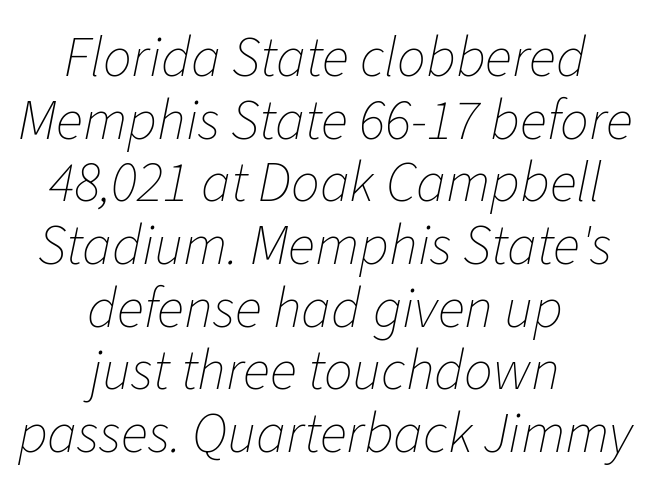
Each stroke keeps to a modest, everyday thickness or less. The glyphs are unaccompanied by any horizontal stroke below them. Caption: multi-line text, centered on the measure. Students, note that the glyphs here touch the page at normal intervals.
